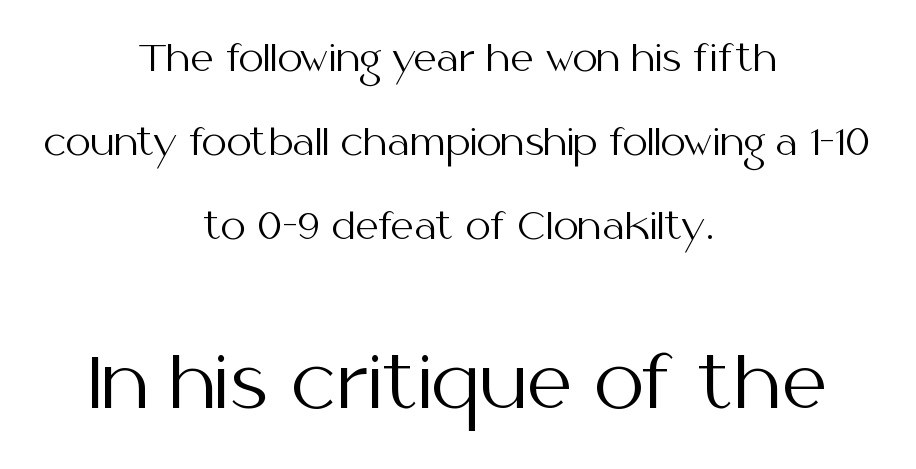
Is this a heavy cut? Hardly; it is regular or lighter. The space between consecutive lines is lavish. The letterforms sit shoulder to shoulder at normal distance. I'd call this a sans setting — the letters go barefoot. Think of a printed novel: that variable character pitch is what you see here.
